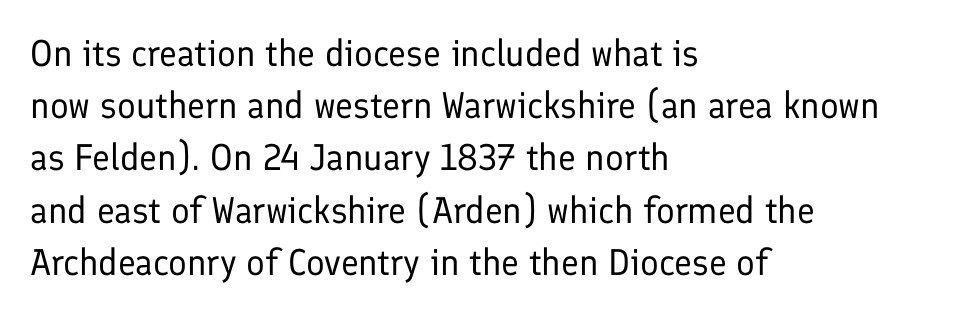
{"serif": "no", "italic": "no", "bold": "no", "weight": "regular", "width": "normal", "stroke_contrast": "low", "x_height": "medium", "monospaced": "no", "underline": "no", "align": "left", "line_spacing": "normal", "line_spacing_ratio": 1.41, "letter_spacing": "normal", "letter_spacing_em": 0.0, "glyph_px": 37}
